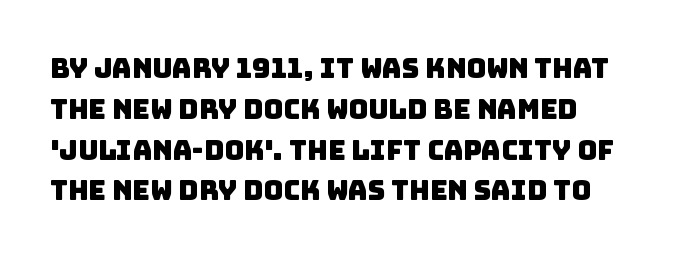
Glance below the letters and you will spot only blank space. The rendering keeps characters at their native spacing. The passage shown stacks its lines at a standard gap.
